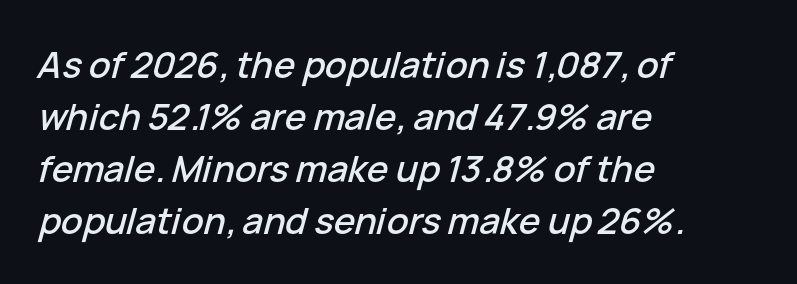
The image shows 36 px text type, italic (leaning right); set left-aligned, normal line spacing (1.44x), normal letter spacing, not underlined; low stroke contrast and a medium x-height.
